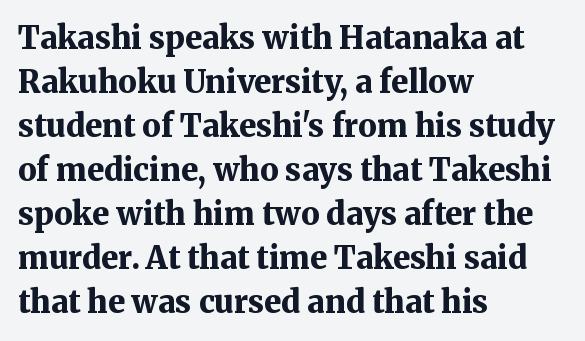
{"serif": "yes", "italic": "no", "bold": "yes", "weight": "bold", "width": "normal", "stroke_contrast": "medium", "x_height": "medium", "monospaced": "no", "underline": "no", "align": "left", "line_spacing": "normal", "line_spacing_ratio": 1.42, "letter_spacing": "normal", "letter_spacing_em": 0.0, "glyph_px": 31}
